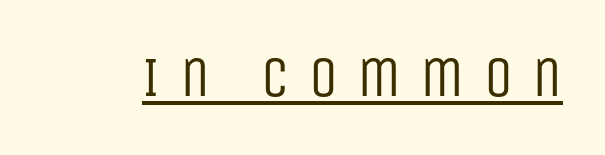
Students, observe the line beneath the letters — that is underlining. Do the characters align in a grid? No, the font is proportional. Inter-character spacing is expanded well beyond the font's built-in metrics. To sum up the face: it is a sans, with no serifs.
